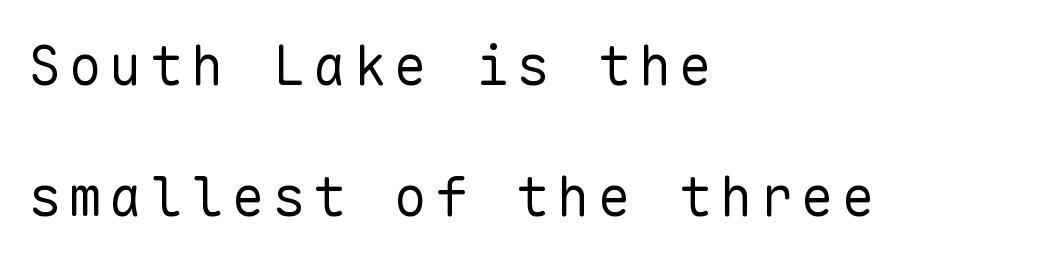
The image shows 55 px regular-weight sans-serif type, upright, monospaced; set left-aligned, loose line spacing (2.38x), not underlined; low stroke contrast and a medium x-height.
